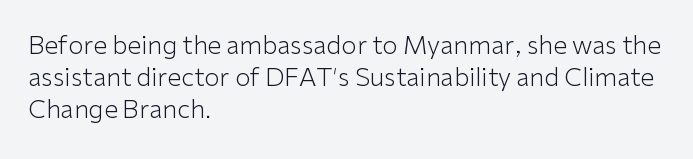
Q: Is the text bold? A: No.
Q: Is the text italic (slanted)? A: No, it is upright.
Q: Is the text underlined? A: No.
Q: How is the paragraph aligned? A: Left-aligned.
Q: Is the spacing between letters normal or unusually wide? A: Normal.
Q: Is the spacing between lines tight, normal or loose? A: Normal.
